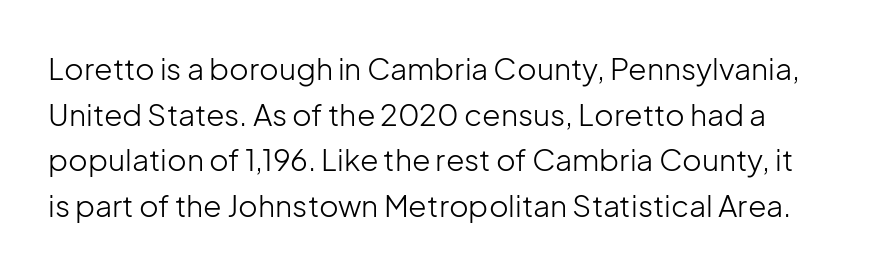
The image shows 30 px light sans-serif type, upright; set left-aligned, normal line spacing (1.52x), normal letter spacing, not underlined; low stroke contrast and a medium x-height.
